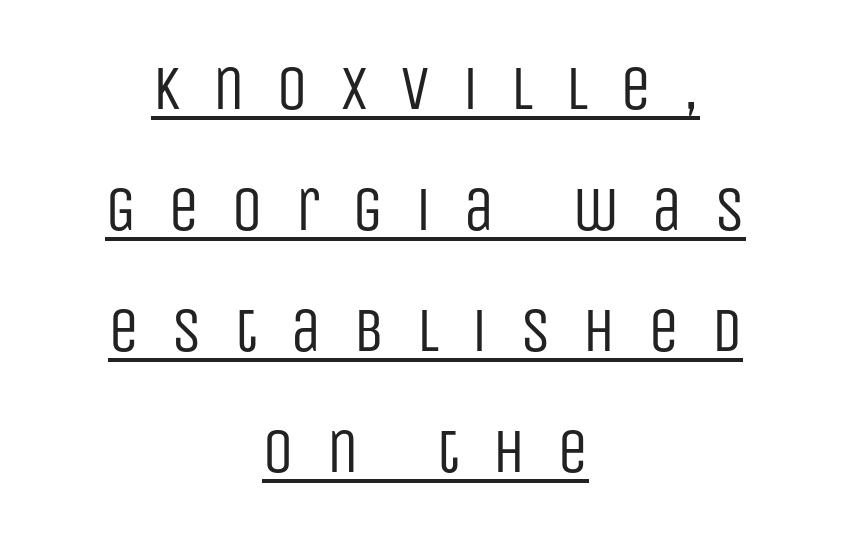
Neither beginnings nor endings align; midpoints do. Caption: face not bold, strokes unweighted. These lines are rendered in a variable-pitch font. The letters are spread apart with noticeably loose tracking.
